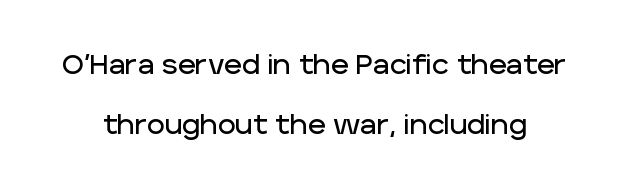
{"italic": "no", "underline": "no", "line_spacing": "loose", "line_spacing_ratio": 2.23, "letter_spacing": "normal", "letter_spacing_em": 0.0, "glyph_px": 27}
